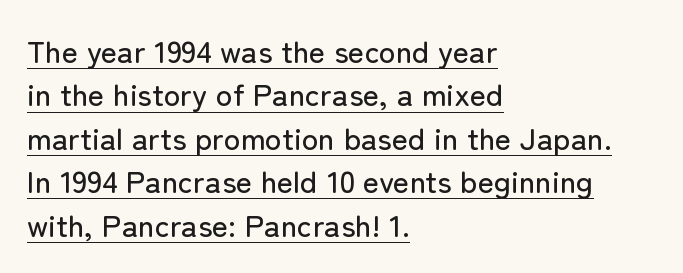
Beneath each row of characters lies a ruled line. Every row of glyphs begins at an identical x-position on the left. Tracking value appears to be zero — textbook default spacing. If you measured baseline to baseline, you'd find a middling distance.
